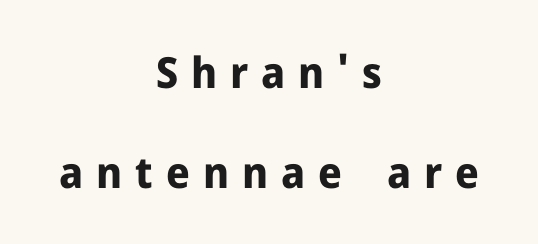
Q: Is the text bold? A: Yes.
Q: Is the text italic (slanted)? A: No, it is upright.
Q: Is the typeface a serif or a sans-serif typeface? A: Sans-serif.
Q: Is the text underlined? A: No.
Q: How is the paragraph aligned? A: Centered.
Q: Is the spacing between letters normal or unusually wide? A: Unusually wide.
Q: Is the spacing between lines tight, normal or loose? A: Loose.
Q: Width (condensed, normal, or wide)? A: Normal.
Q: Stroke contrast? A: Low.
Q: x-height? A: Medium.
Q: Monospaced? A: No.
